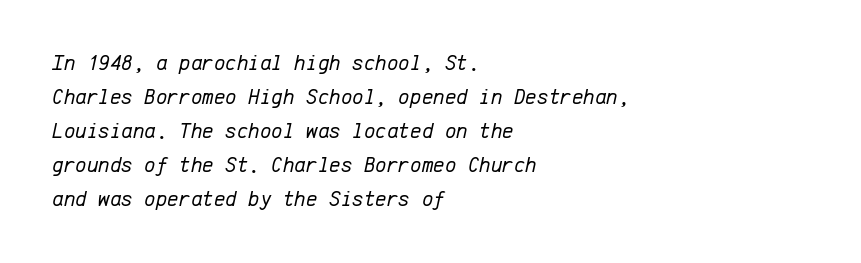
Tall strokes in this sample are angled rather than plumb. Typeset ragged right — the left edge is the straight one. Words appear dense and cohesive because spacing is normal. The font sits on the lighter half of the weight spectrum, regular included. The words here are not underlined.
